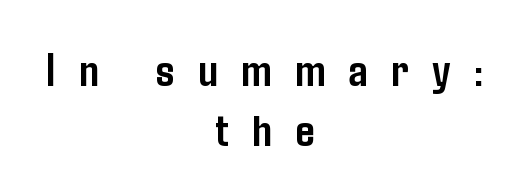
The image shows 48 px semibold, condensed sans-serif type, upright; set centered, line spacing 1.24x, unusually wide letter spacing (+0.49 em), not underlined; low stroke contrast and a medium x-height.
